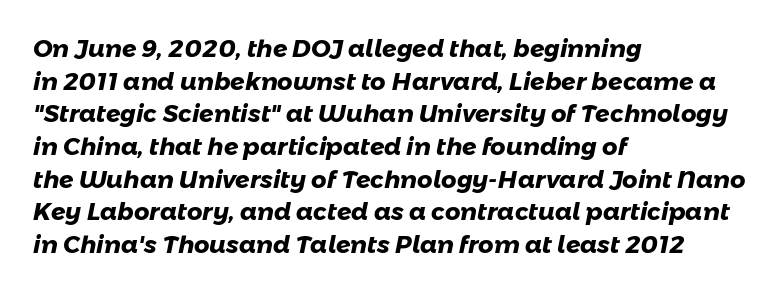
{"bold": "yes", "underline": "no", "align": "left", "line_spacing": "normal", "line_spacing_ratio": 1.36, "letter_spacing": "normal", "letter_spacing_em": 0.0, "glyph_px": 24}
